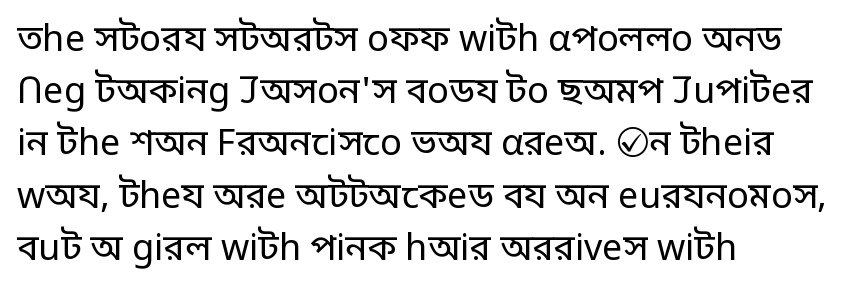
Q: Is the text bold? A: No.
Q: Is the text italic (slanted)? A: No, it is upright.
Q: Is the typeface a serif or a sans-serif typeface? A: Sans-serif.
Q: Is the text underlined? A: No.
Q: How is the paragraph aligned? A: Left-aligned.
Q: Is the spacing between letters normal or unusually wide? A: Normal.
Q: Is the spacing between lines tight, normal or loose? A: Normal.
Q: Width (condensed, normal, or wide)? A: Normal.
Q: Stroke contrast? A: Low.
Q: x-height? A: Large.
Q: Monospaced? A: No.
